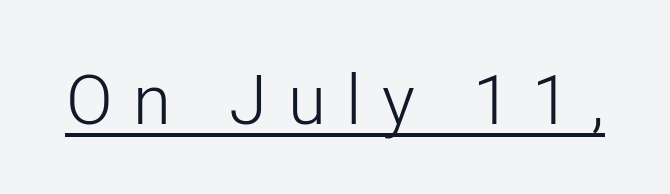
{"serif": "no", "italic": "no", "bold": "no", "weight": "light", "width": "normal", "stroke_contrast": "low", "x_height": "medium", "monospaced": "no", "underline": "yes", "letter_spacing": "wide", "letter_spacing_em": 0.3, "glyph_px": 69}
